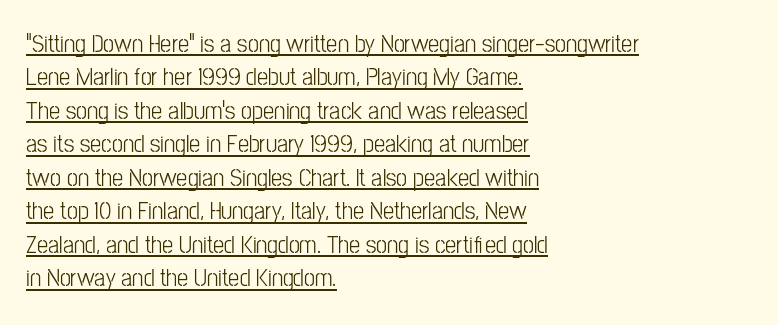
Casual observation: everything's shoved over to the left. Between one letter and the next there's only the usual sliver of space. Underlining? Definitely there. This is the regular roman posture of the typeface.
